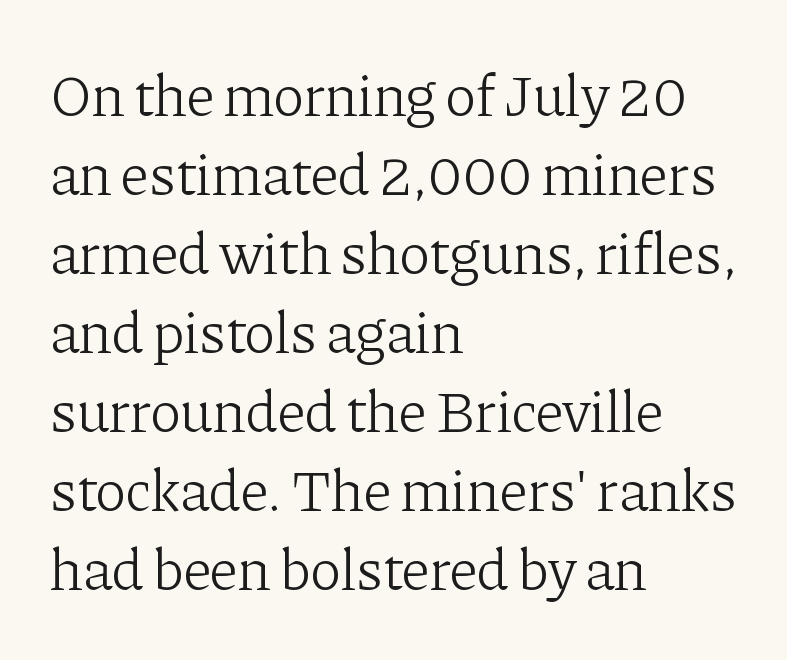
{"serif": "yes", "italic": "no", "bold": "no", "weight": "light", "width": "normal", "stroke_contrast": "low", "x_height": "medium", "monospaced": "no", "underline": "no", "align": "left", "line_spacing": "normal", "line_spacing_ratio": 1.34, "letter_spacing": "normal", "letter_spacing_em": 0.0, "glyph_px": 59}
